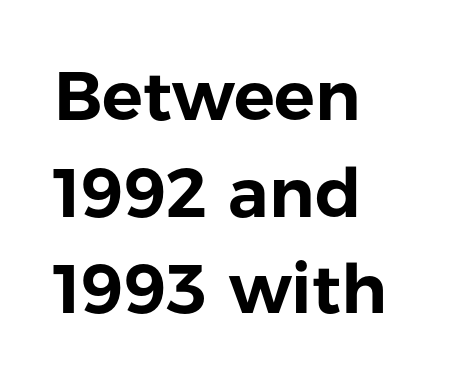
{"serif": "no", "italic": "no", "width": "normal", "stroke_contrast": "low", "x_height": "medium", "monospaced": "no", "underline": "no", "align": "left", "line_spacing": "normal", "line_spacing_ratio": 1.42, "letter_spacing": "normal", "letter_spacing_em": 0.0, "glyph_px": 68}
